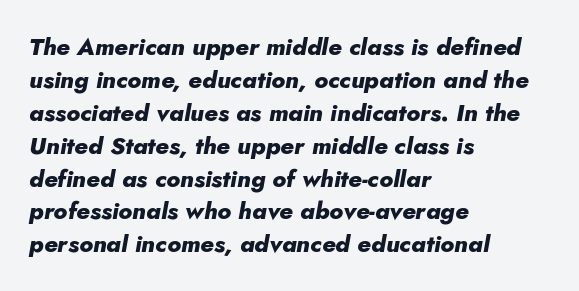
Each new line begins a customary step beneath the previous one. The lines are quadded left. Descenders are the only things crossing below the line. A typesetter would mark this as italic.
